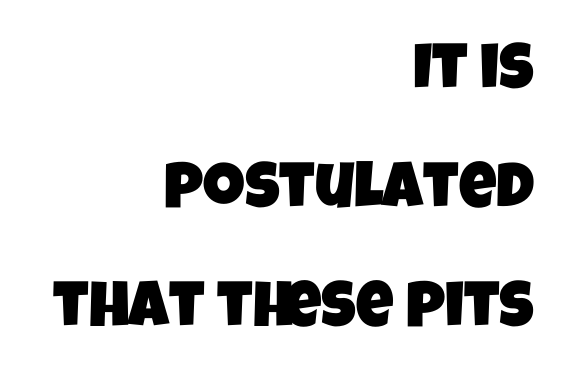
Honestly, there is no underline to notice here at all. Here the designer chose a conventional face with non-uniform glyph widths. The compositor pushed each line to the right boundary. The line texture is even and compact thanks to regular tracking.
